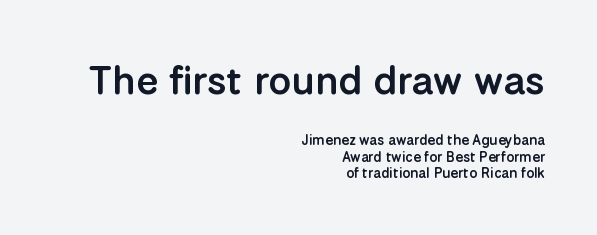
The image shows 40 px semibold sans-serif type, upright; set right-aligned, line spacing 1.16x, normal letter spacing, not underlined; the first (top) block is 2.86x larger; low stroke contrast and a medium x-height.
